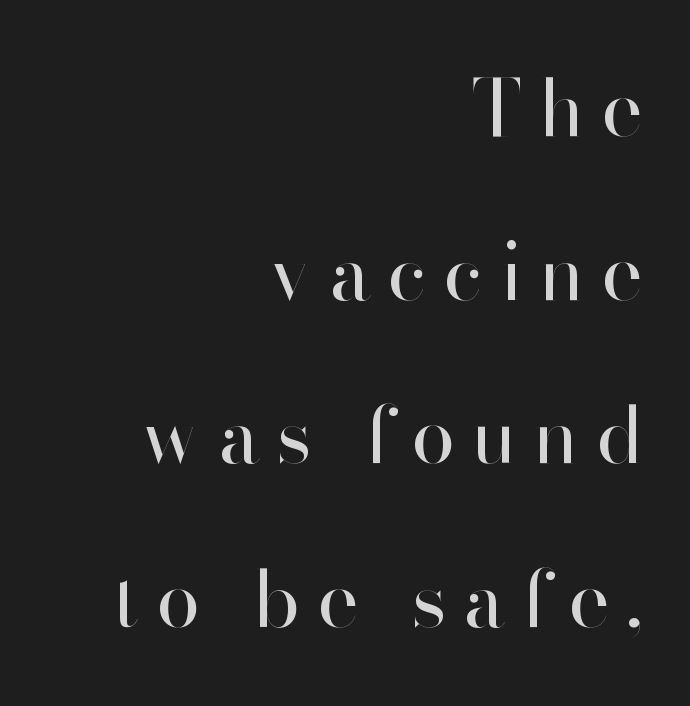
Reading down the column, the eye jumps a long way to each next line. Unmarked baselines from the first word to the last. Students, note that the glyphs here are deliberately spaced far apart. The rendering shows plain stroke endings on the letterforms — a sans-serif design. Characters remain perfectly vertical along every line.
